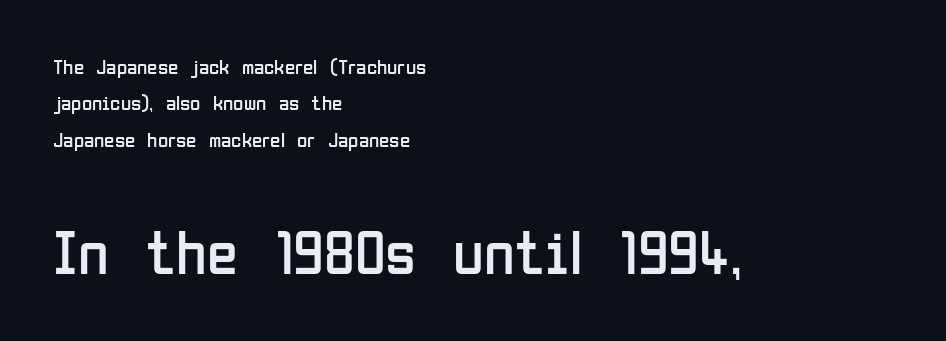
If you drew a line through each stem, it would be perfectly vertical. This sample uses plain, unmodified letter spacing. To sum up the face: it is a sans, with no serifs. Ink coverage per letter is moderate at most. A typesetter would call this proportional, since set widths differ per character.
